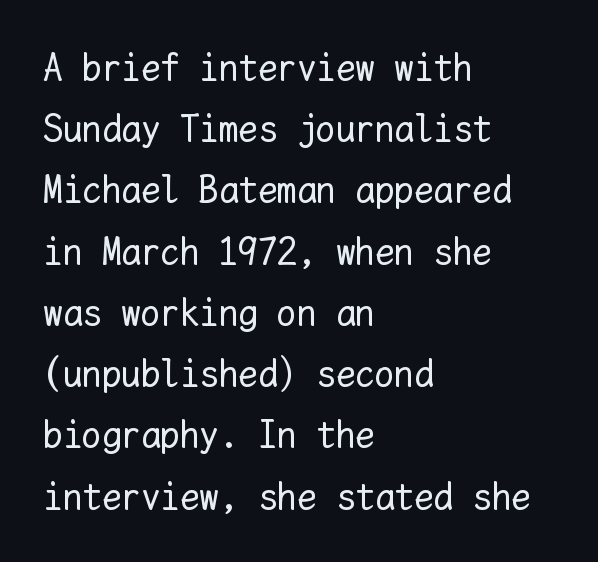
Q: Is the text bold? A: No.
Q: Is the text italic (slanted)? A: No, it is upright.
Q: Is the text underlined? A: No.
Q: How is the paragraph aligned? A: Left-aligned.
Q: Is the spacing between letters normal or unusually wide? A: Normal.
Q: Is the spacing between lines tight, normal or loose? A: Normal.
Q: Width (condensed, normal, or wide)? A: Normal.
Q: Stroke contrast? A: Low.
Q: x-height? A: Medium.
Q: Monospaced? A: Yes.
